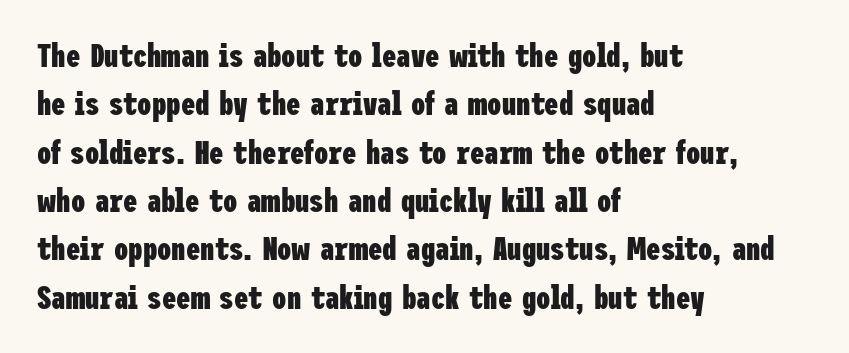
Leftover space on each line is placed entirely after the last word. Inter-character spacing is left at the font's built-in metrics. Weight: bold. This sample uses an upright cut, with every glyph sitting square on the baseline. Words float on clear page, feet unadorned. Are there feet on the stems? There aren't — it's a sans.
